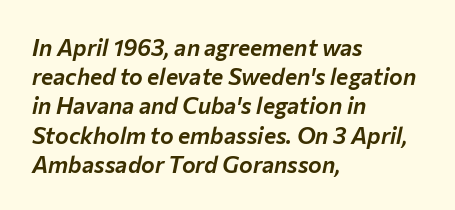
The image shows 23 px text type, italic (leaning right); set left-aligned, normal line spacing (1.27x), normal letter spacing, not underlined.
